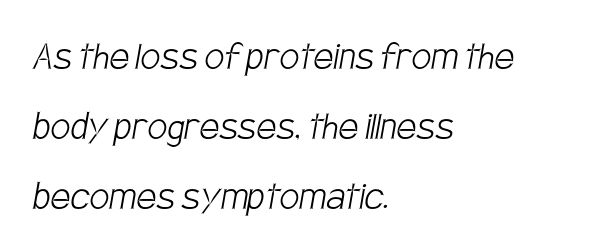
The image shows 44 px light, condensed sans-serif type; set left-aligned, normal line spacing (1.59x), normal letter spacing, not underlined; low stroke contrast and a large x-height.
